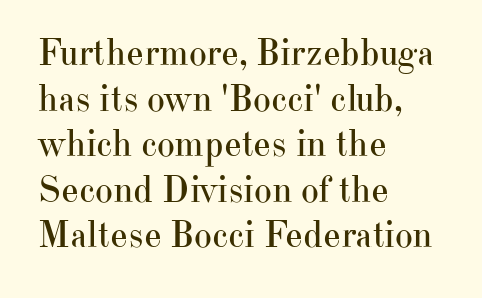
The image shows 38 px regular-weight serif type, upright; set left-aligned, line spacing 1.2x, normal letter spacing, not underlined; high stroke contrast and a small x-height.
